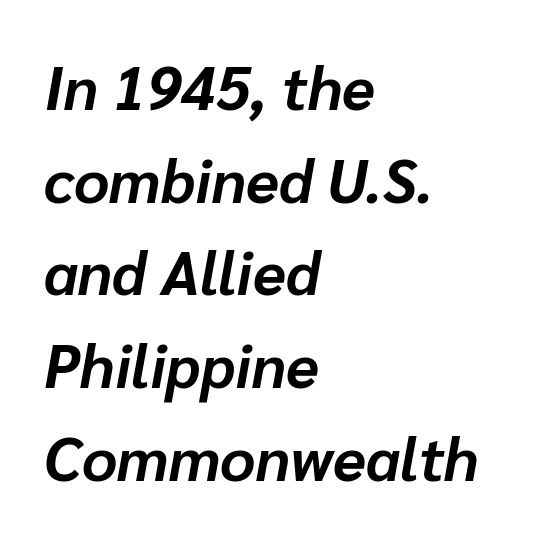
Q: Is the text bold? A: Yes.
Q: Is the text italic (slanted)? A: Yes, it leans right by about 10 degrees.
Q: Is the text underlined? A: No.
Q: How is the paragraph aligned? A: Left-aligned.
Q: Is the spacing between letters normal or unusually wide? A: Normal.
Q: Is the spacing between lines tight, normal or loose? A: Normal.
Q: Width (condensed, normal, or wide)? A: Normal.
Q: Stroke contrast? A: Low.
Q: x-height? A: Medium.
Q: Monospaced? A: No.
